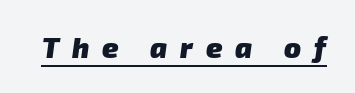
Do the characters align in a grid? No, the font is proportional. These lines have a slow, spaced-out rhythm from letter to letter. Does a line run under the words? Yes, clearly. Plenty of ink on the page — the face is bold. These lines are composed in type without serifs.
